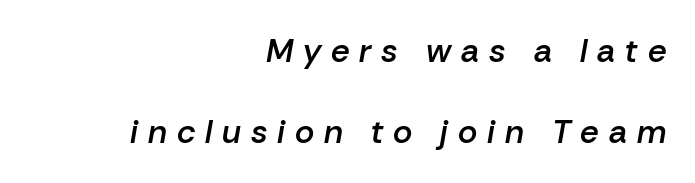
{"italic": "yes", "lean": "right", "slant_degrees": 10, "bold": "semi", "weight": "semibold", "width": "normal", "stroke_contrast": "low", "x_height": "medium", "monospaced": "no", "underline": "no", "align": "right", "line_spacing": "loose", "line_spacing_ratio": 2.44, "letter_spacing": "wide", "letter_spacing_em": 0.3, "glyph_px": 33}
